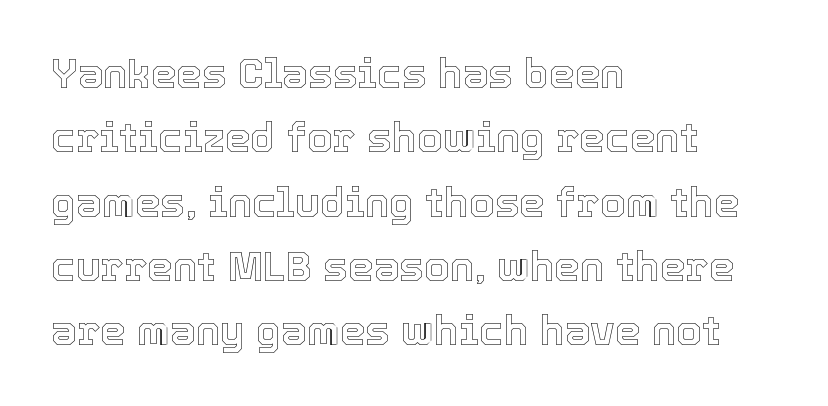
{"italic": "no", "width": "normal", "x_height": "medium", "monospaced": "no", "underline": "no", "align": "left", "line_spacing": "normal", "line_spacing_ratio": 1.57, "letter_spacing": "normal", "letter_spacing_em": 0.0, "glyph_px": 41}
